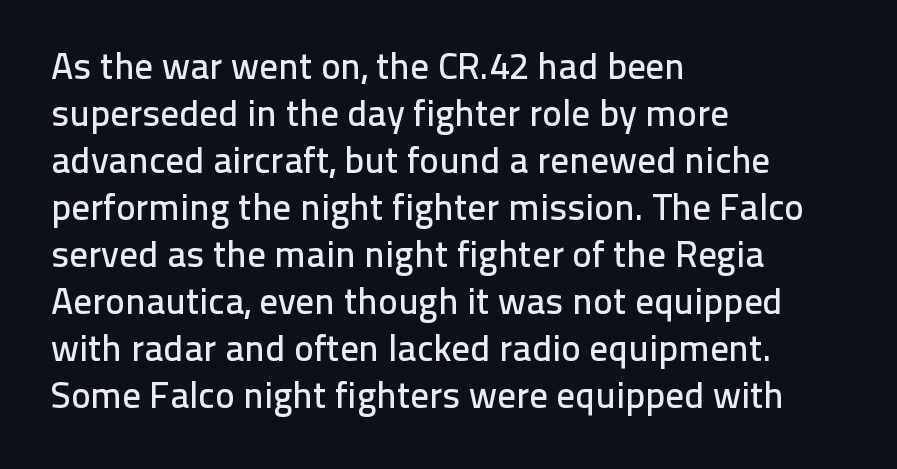
{"serif": "no", "italic": "no", "width": "normal", "stroke_contrast": "low", "x_height": "medium", "monospaced": "no", "underline": "no", "align": "left", "line_spacing": "normal", "line_spacing_ratio": 1.27, "letter_spacing": "normal", "letter_spacing_em": 0.0, "glyph_px": 37}
